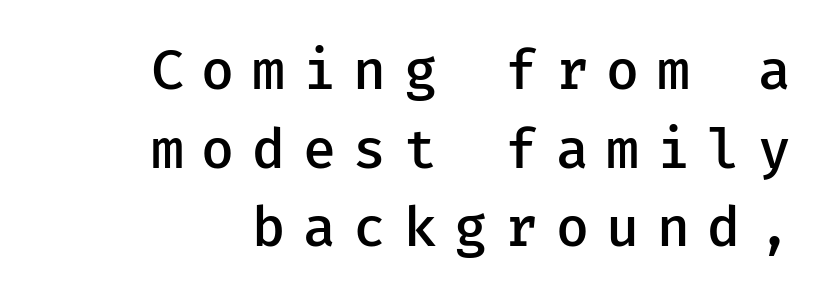
Notice how the passage keeps a crisp vertical edge on the right only. The passage shown is semibold, sitting just below true bold. Are there feet on the stems? There aren't — it's a sans. These lines have a slow, spaced-out rhythm from letter to letter. If you measured baseline to baseline, you'd find a middling distance.
